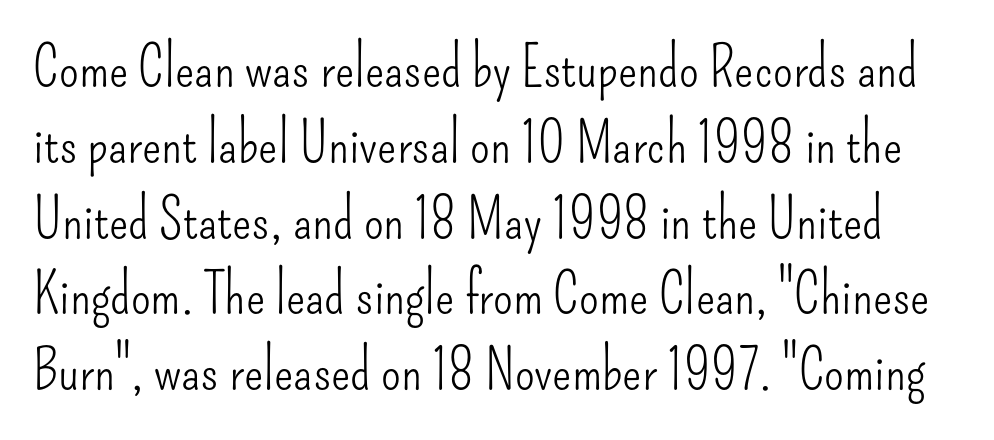
The area under the type is left untouched. You could not count columns in this text — the font is proportionally spaced. It's the straight-up-and-down kind of type. The weight tops out at a normal text grade. A normal amount of white space separates one row of letters from the next. The passage shown is typeset with a sans-serif family.
